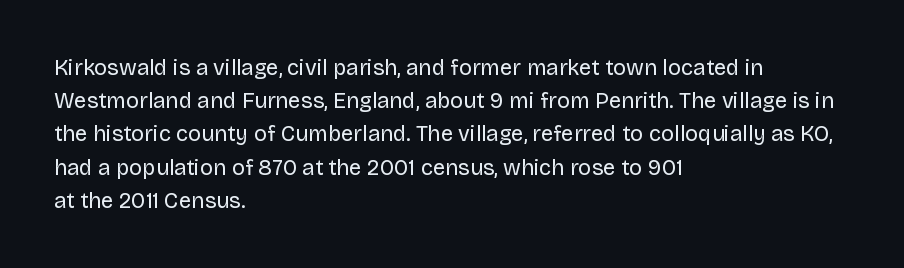
Tall strokes in this sample are plumb rather than angled. Weight: regular or lighter. Tracking value appears to be zero — textbook default spacing. The passage shown stacks its lines at a standard gap. The lines in this sample share a left origin and differ only in where they stop. Anything drawn beneath the words? Only blank space.
